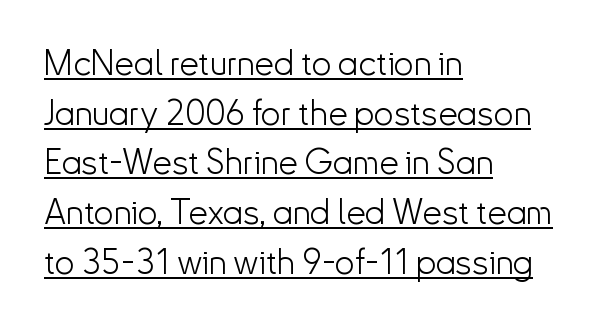
Every character sits straight up, as roman type does. Note: no serifs on the glyphs. Each new line begins a customary step beneath the previous one. The text block is weighted toward the left margin, trailing off unevenly rightward. Is the type heavy? It reads as light-to-regular instead. Spacing verdict: proportional, widths tailored to each character.
